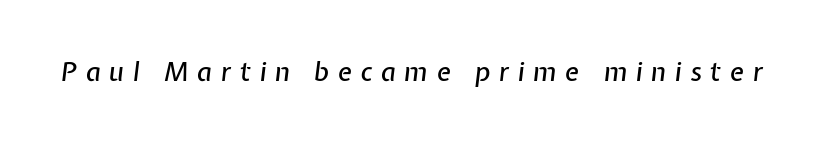
Underline: absent. Observe the wide spacing: letters keep a clear distance from each other. Slant detected: the letters are inclined.
